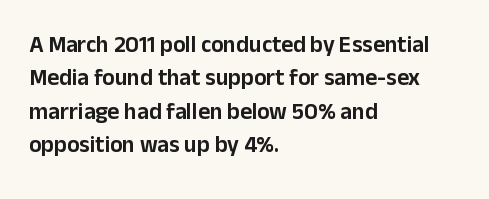
Q: Is the text italic (slanted)? A: No, it is upright.
Q: Is the text underlined? A: No.
Q: How is the paragraph aligned? A: Left-aligned.
Q: Is the spacing between letters normal or unusually wide? A: Normal.
Q: Is the spacing between lines tight, normal or loose? A: Normal.
